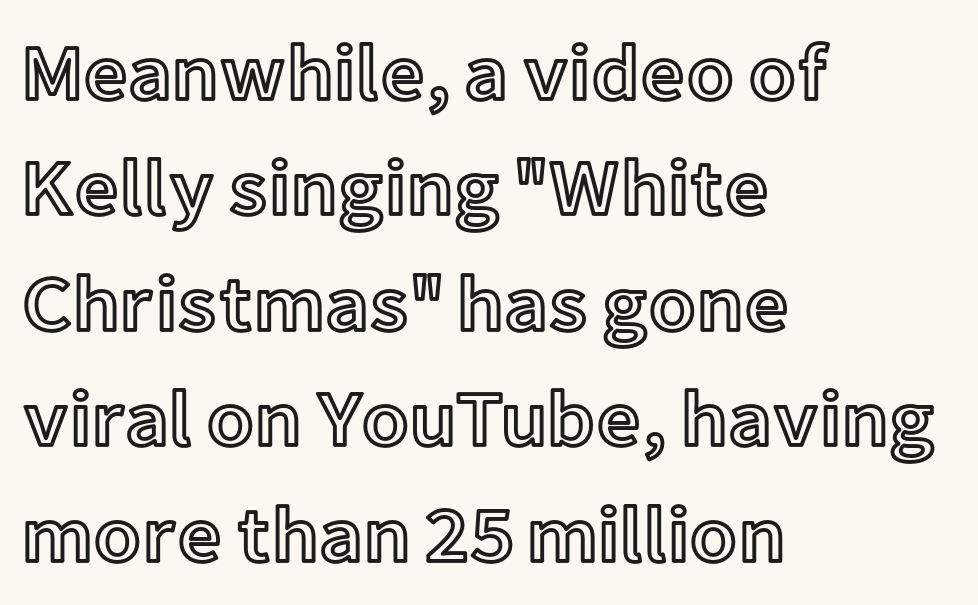
The vertical gap from one line to the next is medium. What stands out about the letter spacing? Nothing — it is the standard amount. Is this a fixed-width face? No — the glyphs have proportional, varying widths. Underline: absent. Italic: no, the glyphs are upright roman.
